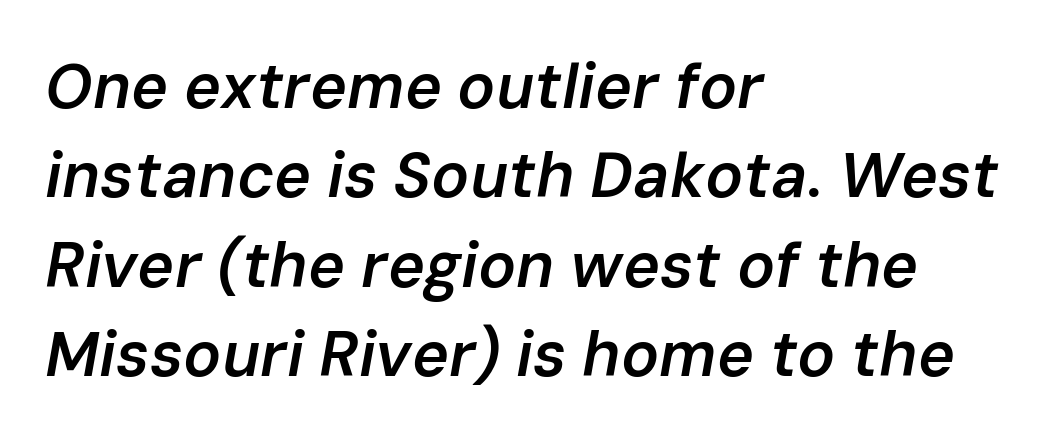
This sample keeps an unexceptional amount of space between lines. How are the letters spaced? Ordinarily, with no added tracking. A bit beefed up — I'd call it semibold rather than bold. The space directly below the letters is spotless. This sample has the flowing, uneven cadence of proportional lettering.
